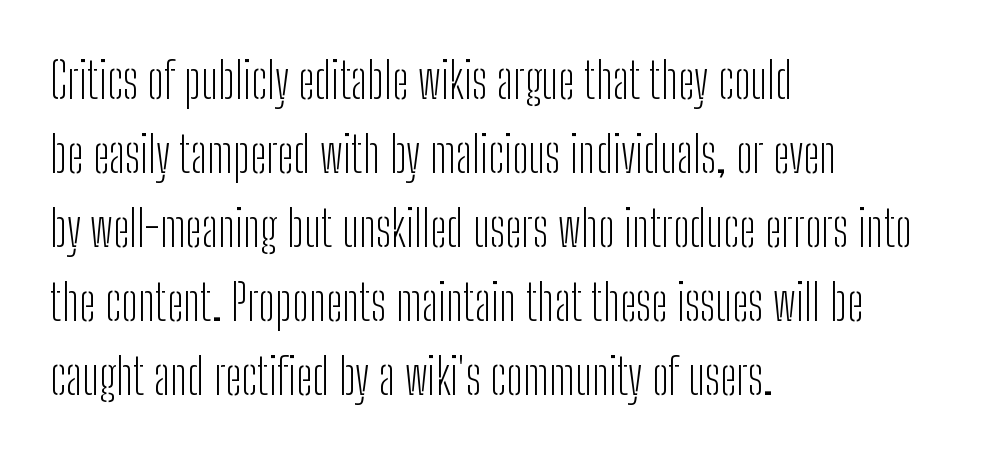
{"serif": "no", "italic": "no", "bold": "no", "weight": "light", "width": "condensed", "stroke_contrast": "low", "x_height": "medium", "monospaced": "no", "underline": "no", "align": "left", "line_spacing": "normal", "line_spacing_ratio": 1.51, "letter_spacing": "normal", "letter_spacing_em": 0.0, "glyph_px": 49}
